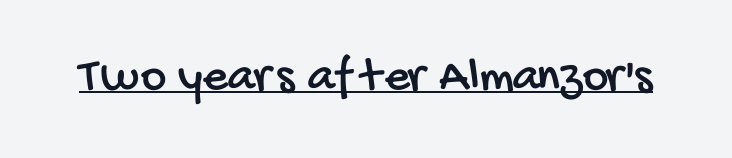
Typographically, this falls in the sans-serif category. What stands out about the letter spacing? Nothing — it is the standard amount. The passage shown is typed in a proportional face where columns would drift. Descenders here cross a horizontal rule under the line.
